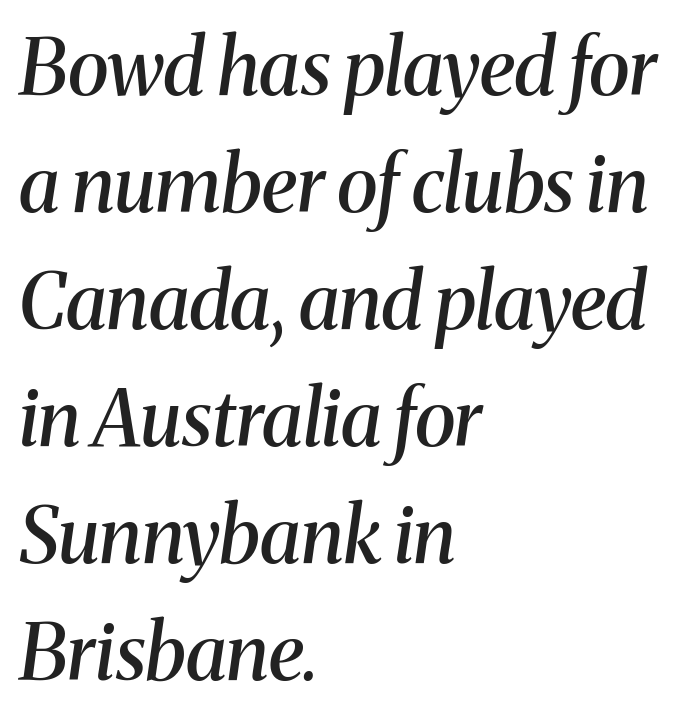
Q: Is the text bold? A: Semi-bold.
Q: Is the text italic (slanted)? A: Yes, it leans right by about 8 degrees.
Q: Is the typeface a serif or a sans-serif typeface? A: Serif.
Q: Is the text underlined? A: No.
Q: How is the paragraph aligned? A: Left-aligned.
Q: Is the spacing between letters normal or unusually wide? A: Normal.
Q: Is the spacing between lines tight, normal or loose? A: Normal.
Q: Width (condensed, normal, or wide)? A: Normal.
Q: Stroke contrast? A: Medium.
Q: x-height? A: Medium.
Q: Monospaced? A: No.
